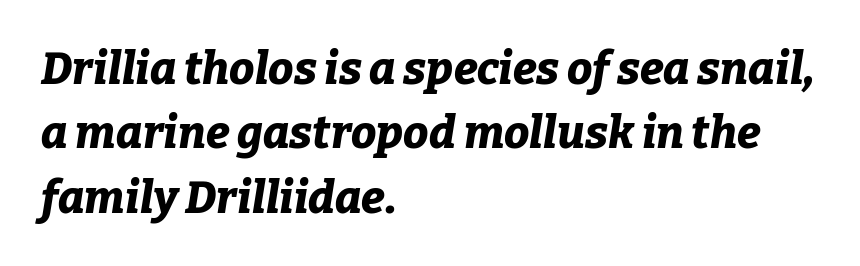
The image shows 45 px bold type, italic (leaning right); set left-aligned, normal line spacing (1.43x), normal letter spacing, not underlined; low stroke contrast and a medium x-height.
